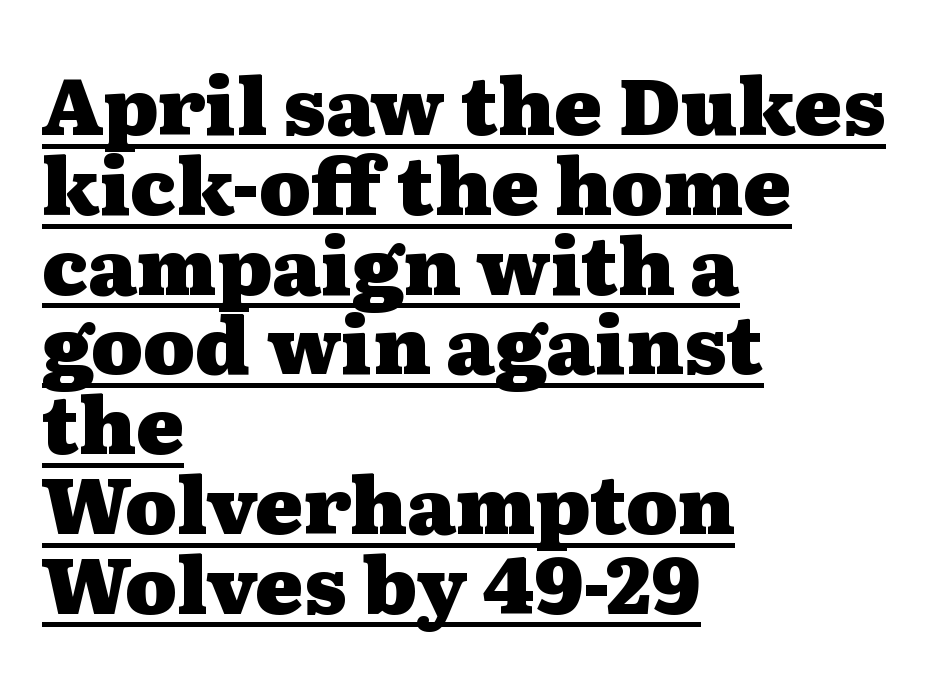
Vertical spacing — tight. Do the letters lean? They stand straight. Honestly, the letter spacing is just normal — you wouldn't notice it. The passage shown is typed in a proportional face where columns would drift. The text block is weighted toward the left margin, trailing off unevenly rightward.
